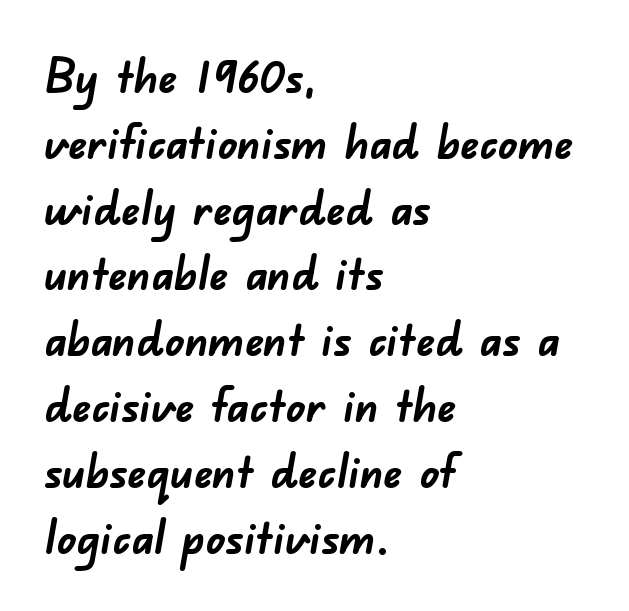
Q: Is the text bold? A: Yes.
Q: Is the typeface a serif or a sans-serif typeface? A: Sans-serif.
Q: Is the text underlined? A: No.
Q: How is the paragraph aligned? A: Left-aligned.
Q: Is the spacing between letters normal or unusually wide? A: Normal.
Q: Is the spacing between lines tight, normal or loose? A: Normal.
Q: Width (condensed, normal, or wide)? A: Normal.
Q: Stroke contrast? A: Low.
Q: x-height? A: Small.
Q: Monospaced? A: No.
